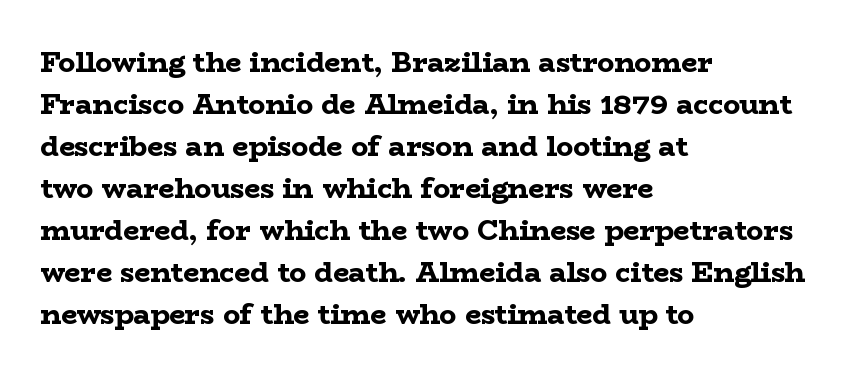
The image shows 28 px bold, wide serif type, upright; set left-aligned, normal line spacing (1.5x), normal letter spacing, not underlined; low stroke contrast and a medium x-height.
